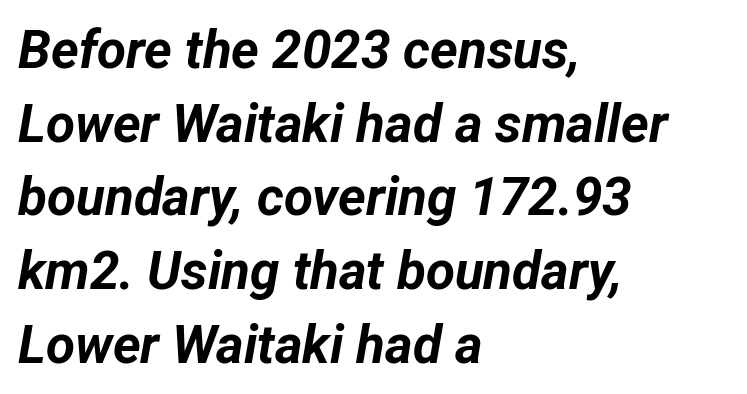
Q: Is the text bold? A: Yes.
Q: Is the text italic (slanted)? A: Yes, it leans right by about 12 degrees.
Q: Is the text underlined? A: No.
Q: How is the paragraph aligned? A: Left-aligned.
Q: Is the spacing between letters normal or unusually wide? A: Normal.
Q: Is the spacing between lines tight, normal or loose? A: Normal.
Q: Width (condensed, normal, or wide)? A: Normal.
Q: Stroke contrast? A: Low.
Q: x-height? A: Medium.
Q: Monospaced? A: No.
